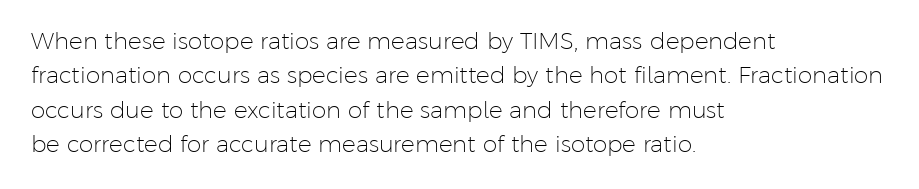
Observe the ordinary spacing: letters are neighbours, not strangers. Only glyphs here, with clear space below each row. Honestly, the row spacing looks completely unremarkable. No letter is thick-stroked: the sample isn't bold.
